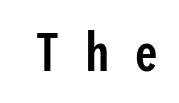
The image shows 55 px semibold, condensed sans-serif type, upright; set unusually wide letter spacing (+0.45 em), not underlined; low stroke contrast and a medium x-height.
